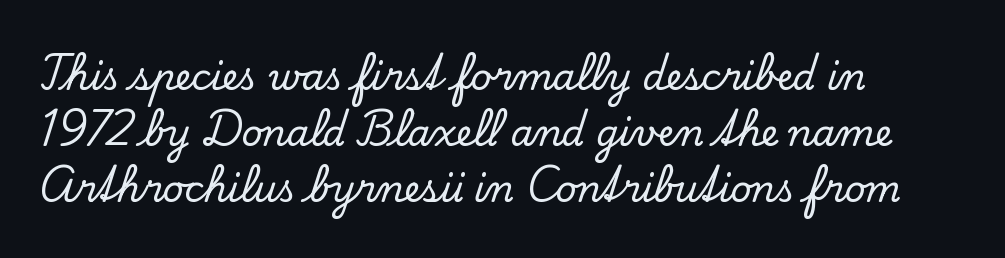
Students, note that the glyphs here touch the page at normal intervals. Leading matches the norm, producing a regular column. Honestly, there is no underline to notice here at all. Spacing verdict: proportional, widths tailored to each character. In CSS terms this would be text-align: left.
